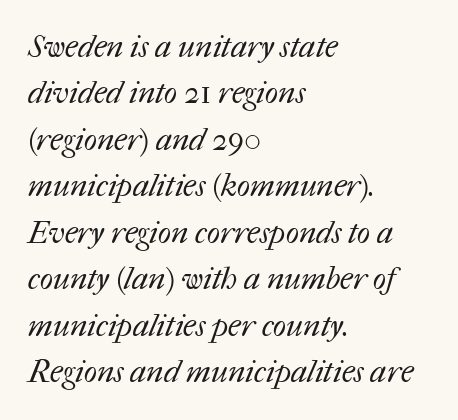
The image shows 31 px regular-weight type; set left-aligned, normal line spacing (1.5x), normal letter spacing, not underlined; medium stroke contrast and a medium x-height.
